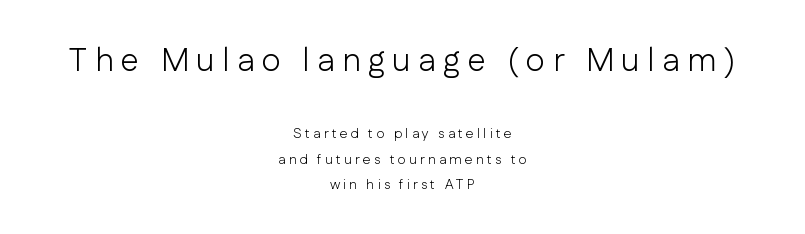
The paragraph has two soft edges and a firm central axis. Decoration check: the copy has no underline. Stems and bowls with no extra thickness — not bold. Caption: expanded tracking, letters set apart. A typesetter would call this proportional, since set widths differ per character.
